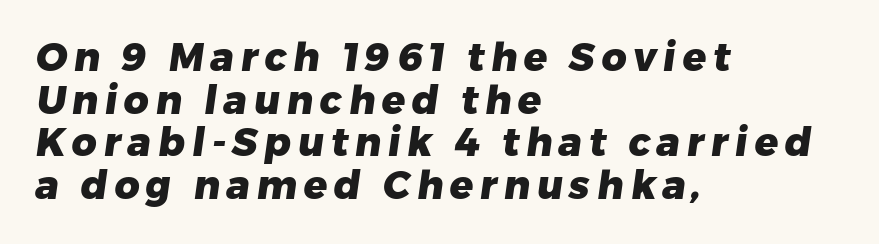
The image shows 39 px heavy sans-serif type; set left-aligned, tight line spacing (1.09x), not underlined; low stroke contrast and a medium x-height.
